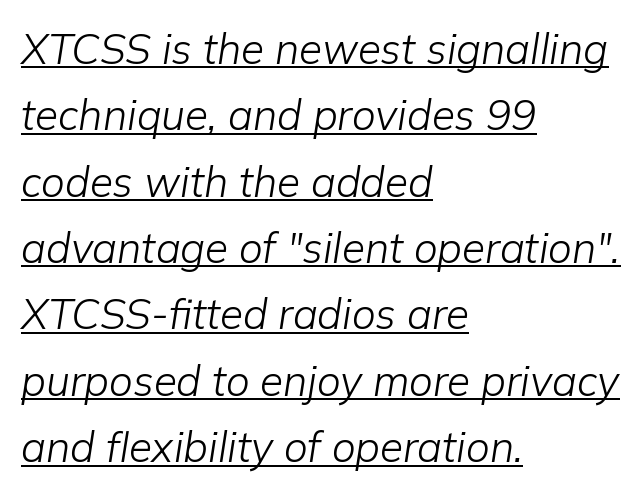
The image shows 42 px light type, italic (leaning right); set left-aligned, normal line spacing (1.58x), normal letter spacing, underlined; low stroke contrast and a medium x-height.
